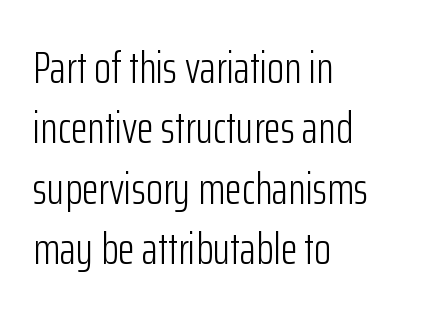
The image shows 44 px light, condensed sans-serif type, upright; set left-aligned, normal line spacing (1.37x), normal letter spacing, not underlined; low stroke contrast and a medium x-height.
